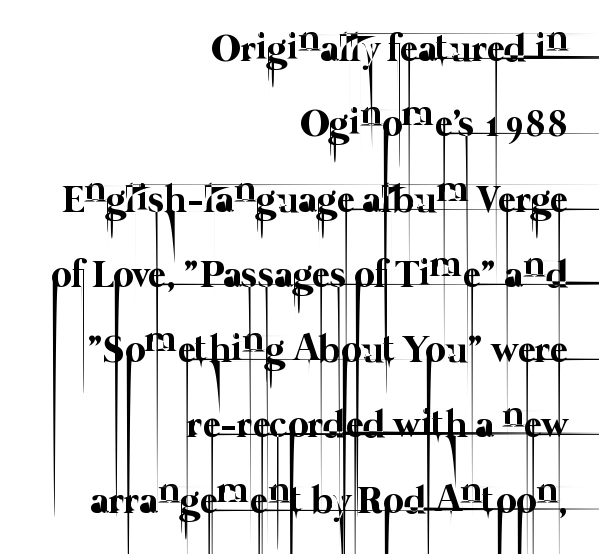
The image shows 39 px thin type; set right-aligned, loose line spacing (1.93x), normal letter spacing, not underlined; low stroke contrast and a medium x-height.
